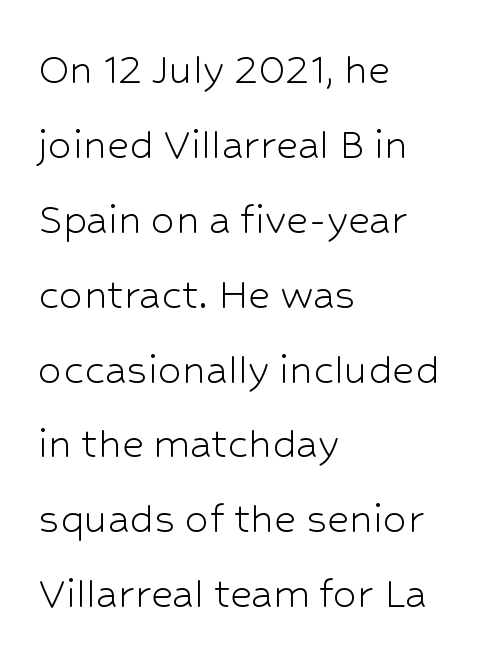
Q: Is the text bold? A: No.
Q: Is the text italic (slanted)? A: No, it is upright.
Q: Is the typeface a serif or a sans-serif typeface? A: Sans-serif.
Q: Is the text underlined? A: No.
Q: How is the paragraph aligned? A: Left-aligned.
Q: Is the spacing between letters normal or unusually wide? A: Normal.
Q: Is the spacing between lines tight, normal or loose? A: Normal.
Q: Width (condensed, normal, or wide)? A: Normal.
Q: Stroke contrast? A: Low.
Q: x-height? A: Medium.
Q: Monospaced? A: No.
